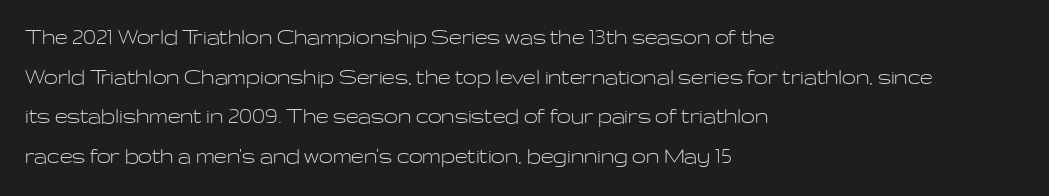
{"italic": "no", "bold": "no", "underline": "no", "align": "left", "line_spacing": "normal", "line_spacing_ratio": 1.59, "letter_spacing": "normal", "letter_spacing_em": 0.0, "glyph_px": 25}
